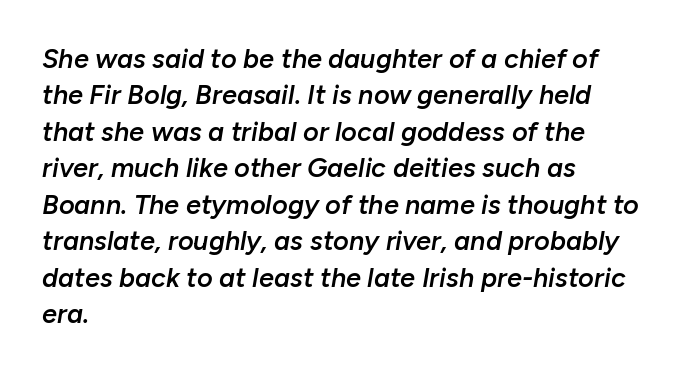
The image shows 27 px text type, italic (leaning right); set left-aligned, normal line spacing (1.35x), normal letter spacing, not underlined.
